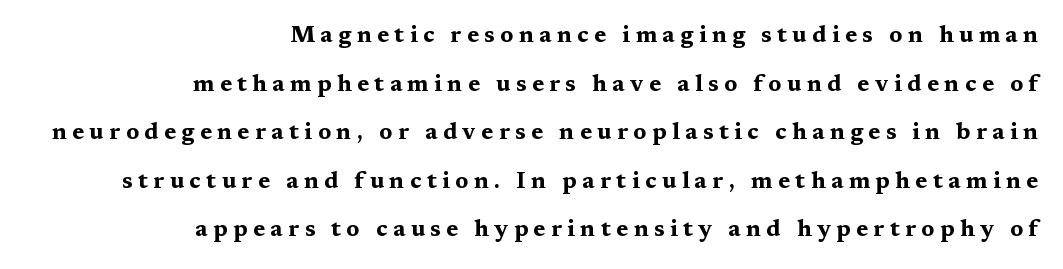
{"italic": "no", "bold": "yes", "underline": "no", "align": "right", "line_spacing": "loose", "line_spacing_ratio": 2.11, "letter_spacing": "wide", "letter_spacing_em": 0.24, "glyph_px": 23}
